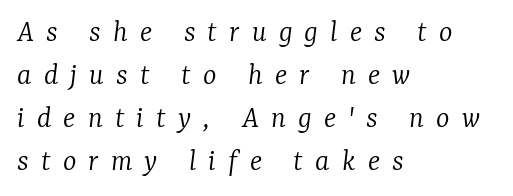
Q: Is the text bold? A: No.
Q: Is the text italic (slanted)? A: Yes, it leans right by about 7 degrees.
Q: Is the typeface a serif or a sans-serif typeface? A: Serif.
Q: Is the text underlined? A: No.
Q: How is the paragraph aligned? A: Left-aligned.
Q: Is the spacing between letters normal or unusually wide? A: Unusually wide.
Q: Is the spacing between lines tight, normal or loose? A: Normal.
Q: Width (condensed, normal, or wide)? A: Normal.
Q: Stroke contrast? A: Low.
Q: x-height? A: Medium.
Q: Monospaced? A: No.
